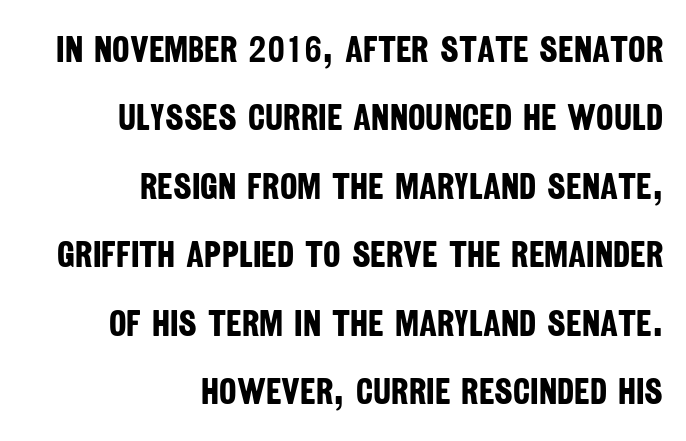
Q: Is the text bold? A: Yes.
Q: Is the typeface a serif or a sans-serif typeface? A: Sans-serif.
Q: Is the text underlined? A: No.
Q: How is the paragraph aligned? A: Right-aligned.
Q: Is the spacing between letters normal or unusually wide? A: Normal.
Q: Width (condensed, normal, or wide)? A: Condensed.
Q: Stroke contrast? A: Low.
Q: x-height? A: Large.
Q: Monospaced? A: No.
